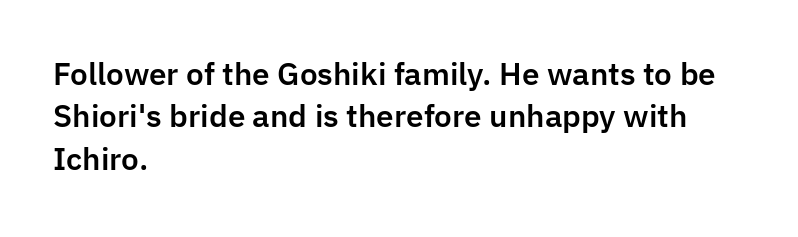
You can tell from the bare stems that sans-serif type was used. If you drew a line through each stem, it would be perfectly vertical. There is no visible air inserted between adjacent glyphs. Note the varied advance widths — an 'i' is clearly narrower than an 'm'.
